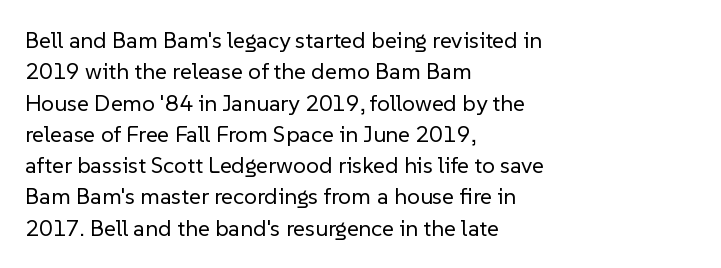
{"italic": "no", "bold": "no", "underline": "no", "align": "left", "line_spacing": "normal", "line_spacing_ratio": 1.36, "letter_spacing": "normal", "letter_spacing_em": 0.0, "glyph_px": 23}
